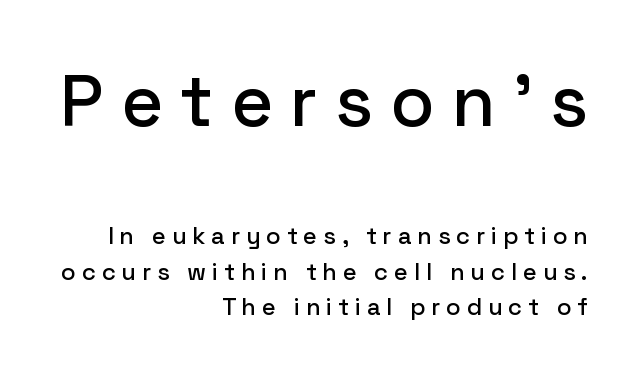
Short note: letters widely spaced. Alignment: flush right. Type without underlining. Vertically, the passage feels balanced, rows spaced as you'd expect. This sample uses a sans-serif face. Proportional: the letters do not fall into vertical columns.
